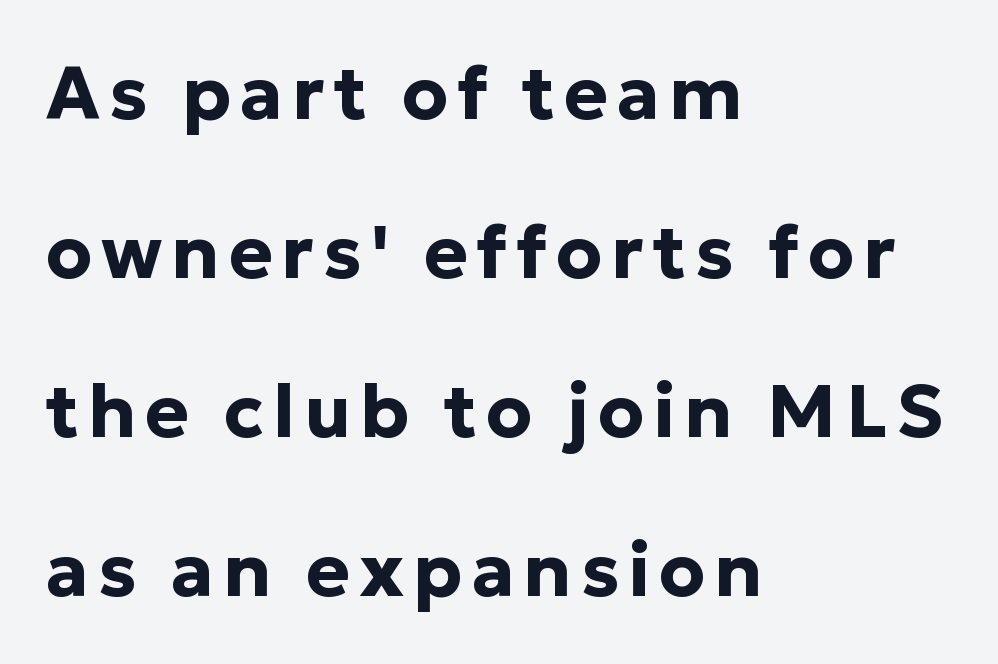
Spacing verdict: proportional, widths tailored to each character. Nothing sits at the stroke ends, so this counts as sans-serif. The lines are spread far apart with generous leading. Casual observation: everything's shoved over to the left. Notice how the stems are strictly vertical — no italics here. Every letter is thick-stroked: bold, no question.
